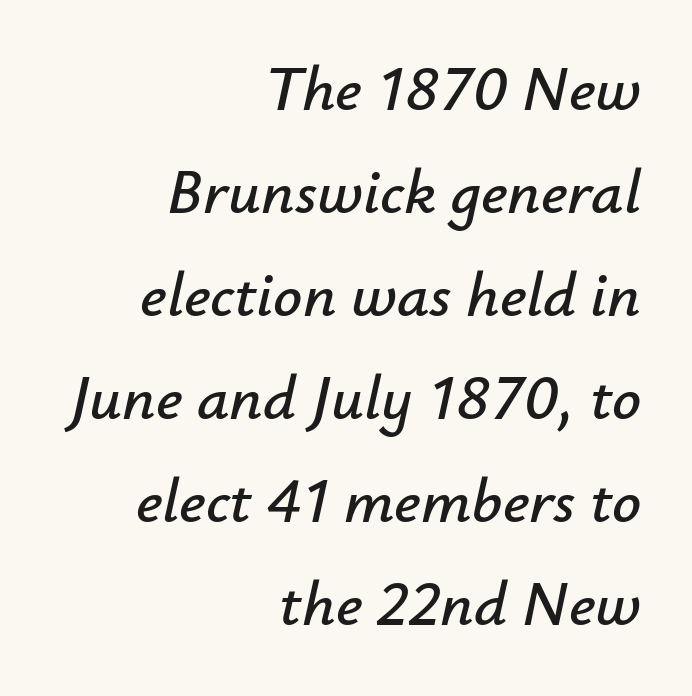
The image shows 64 px text type, italic (leaning right); set right-aligned, normal line spacing (1.61x), normal letter spacing, not underlined; low stroke contrast and a small x-height.
